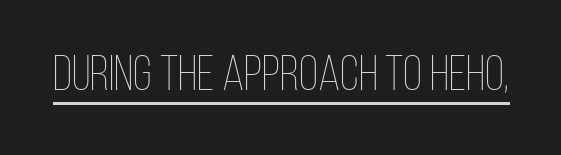
A rule runs beneath these lines of type. Varying glyph widths throughout — classic text-font behaviour. This is not heavy type; no bold has been used. Posture: straight, roman, zero tilt. The type is set solid horizontally, with unmodified tracking.
